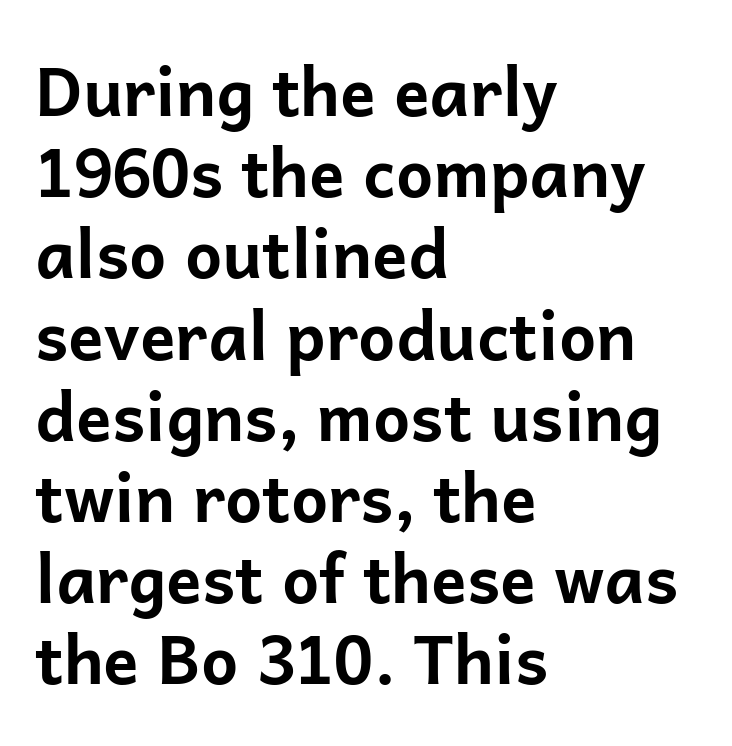
{"serif": "no", "italic": "no", "bold": "yes", "weight": "bold", "width": "normal", "stroke_contrast": "low", "x_height": "medium", "monospaced": "no", "underline": "no", "align": "left", "line_spacing_ratio": 1.23, "letter_spacing": "normal", "letter_spacing_em": 0.0, "glyph_px": 66}
